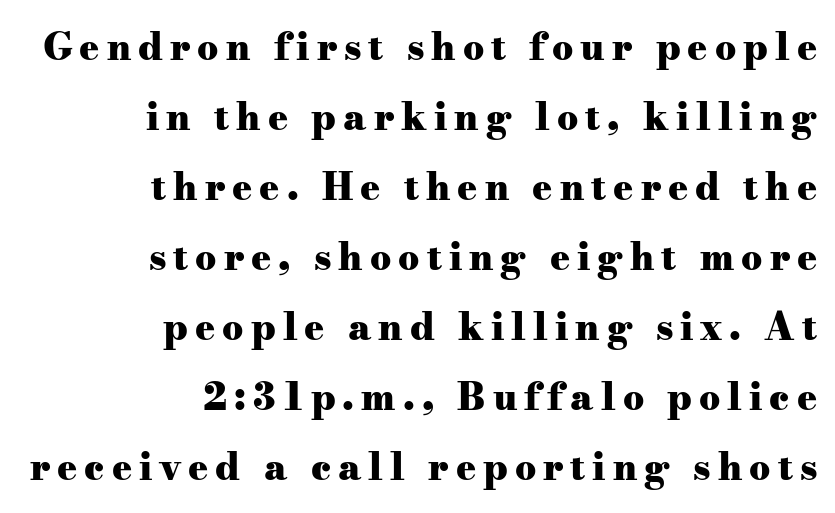
Q: Is the text bold? A: Yes.
Q: Is the text italic (slanted)? A: No, it is upright.
Q: Is the typeface a serif or a sans-serif typeface? A: Serif.
Q: Is the text underlined? A: No.
Q: How is the paragraph aligned? A: Right-aligned.
Q: Width (condensed, normal, or wide)? A: Wide.
Q: Stroke contrast? A: Medium.
Q: x-height? A: Small.
Q: Monospaced? A: No.
